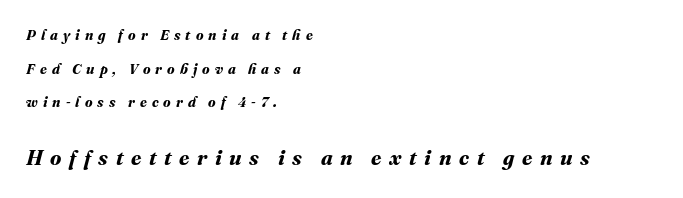
{"bold": "yes", "underline": "no", "align": "left", "line_spacing": "loose", "line_spacing_ratio": 2.41, "letter_spacing": "wide", "letter_spacing_em": 0.36, "larger_block": "second", "size_ratio": 1.5, "glyph_px": 21}
